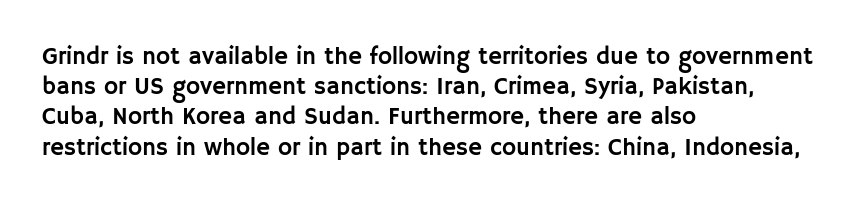
Leading: standard. Ascenders rise straight up at ninety degrees. The text block is weighted toward the left margin, trailing off unevenly rightward. Default kerning and tracking; the words read as compact shapes. Underlining? Definitely not there.
